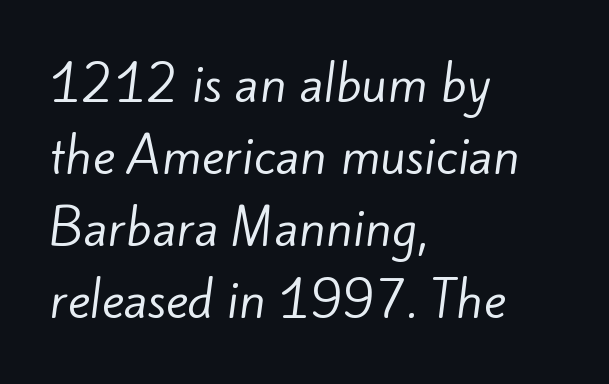
{"serif": "no", "bold": "no", "weight": "regular", "width": "normal", "stroke_contrast": "low", "x_height": "small", "monospaced": "no", "underline": "no", "align": "left", "line_spacing": "normal", "line_spacing_ratio": 1.5, "letter_spacing": "normal", "letter_spacing_em": 0.0, "glyph_px": 48}
